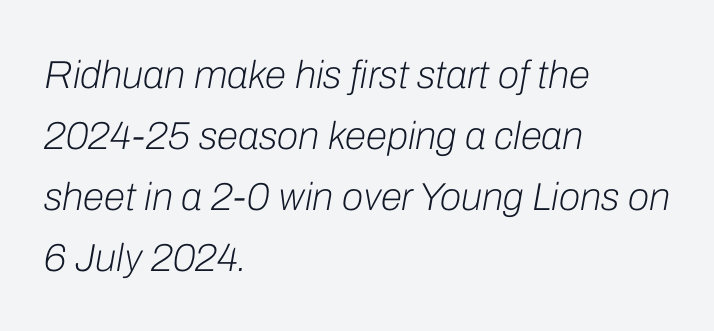
The image shows 39 px light type, italic (leaning right); set left-aligned, normal line spacing (1.56x), normal letter spacing, not underlined; low stroke contrast and a medium x-height.
